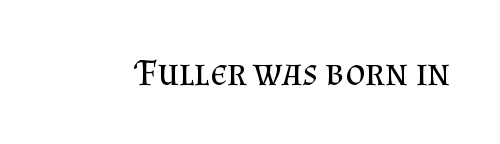
Q: Is the text bold? A: No.
Q: Is the text italic (slanted)? A: No, it is upright.
Q: Is the typeface a serif or a sans-serif typeface? A: Serif.
Q: Is the text underlined? A: No.
Q: Is the spacing between letters normal or unusually wide? A: Normal.
Q: Width (condensed, normal, or wide)? A: Normal.
Q: Stroke contrast? A: Medium.
Q: x-height? A: Small.
Q: Monospaced? A: No.
